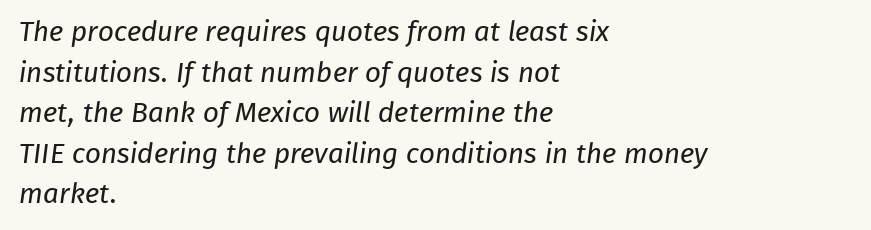
A typesetter would call this leading conventional body-copy spacing. The type is set solid horizontally, with unmodified tracking. One-word summary of the alignment: left. You could not count columns in this text — the font is proportionally spaced.
